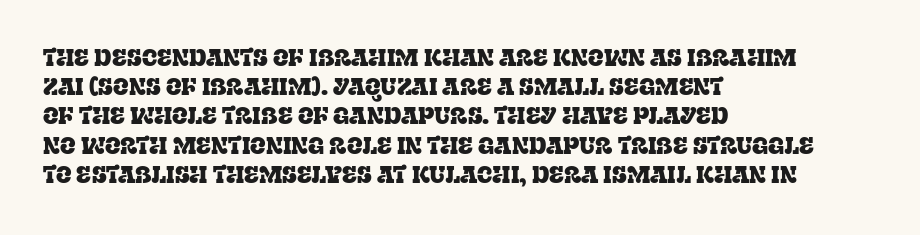
Interline gaps are of average width in this sample. Short note: letters normally spaced. Posture: vertical. The strip under each line holds only bare page. Which margin do the lines hug? The left one — the right edge is uneven.
